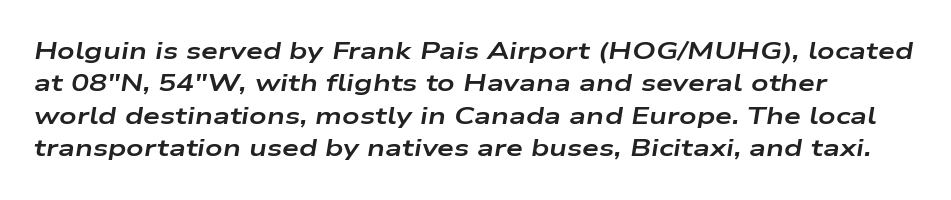
Q: Is the text bold? A: Yes.
Q: Is the text italic (slanted)? A: Yes, it leans right by about 9 degrees.
Q: Is the text underlined? A: No.
Q: How is the paragraph aligned? A: Left-aligned.
Q: Is the spacing between letters normal or unusually wide? A: Normal.
Q: Is the spacing between lines tight, normal or loose? A: Normal.
